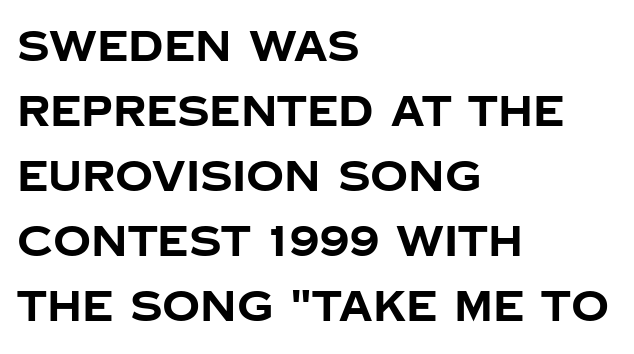
{"serif": "no", "italic": "no", "bold": "yes", "weight": "bold", "width": "normal", "stroke_contrast": "low", "x_height": "large", "monospaced": "no", "underline": "no", "align": "left", "line_spacing": "normal", "line_spacing_ratio": 1.55, "letter_spacing": "normal", "letter_spacing_em": 0.0, "glyph_px": 42}
